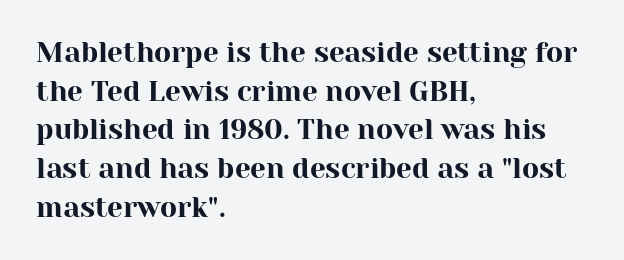
{"serif": "yes", "italic": "no", "width": "normal", "stroke_contrast": "high", "x_height": "medium", "monospaced": "no", "underline": "no", "align": "left", "line_spacing": "normal", "line_spacing_ratio": 1.38, "letter_spacing": "normal", "letter_spacing_em": 0.0, "glyph_px": 28}
